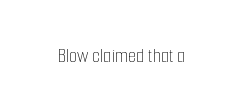
{"italic": "no", "bold": "no", "underline": "no", "letter_spacing": "normal", "letter_spacing_em": 0.0, "glyph_px": 21}
